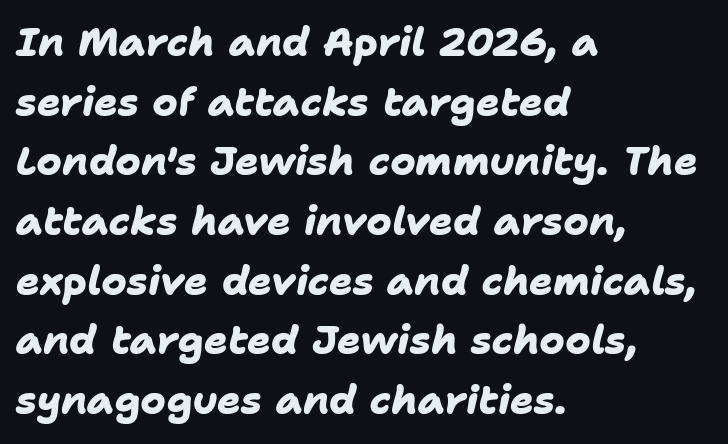
Look at the tracking — it's just the regular setting, nothing added. This rendering features lettering with no underline. The rendering uses natural spacing where letterforms have individual widths. Heavy-handed strokes throughout: this text is bold.
